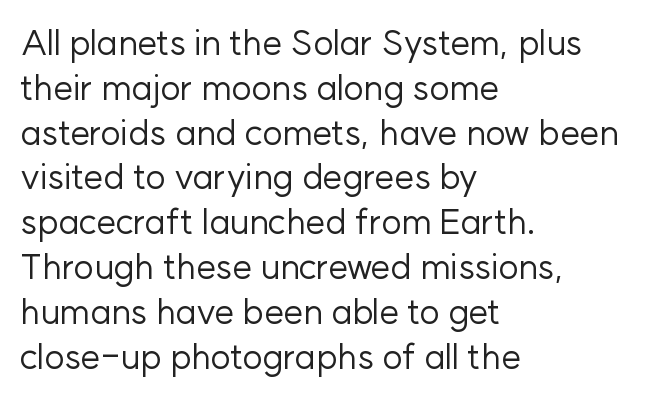
Q: Is the text bold? A: No.
Q: Is the text italic (slanted)? A: No, it is upright.
Q: Is the typeface a serif or a sans-serif typeface? A: Sans-serif.
Q: Is the text underlined? A: No.
Q: How is the paragraph aligned? A: Left-aligned.
Q: Is the spacing between letters normal or unusually wide? A: Normal.
Q: Is the spacing between lines tight, normal or loose? A: Normal.
Q: Width (condensed, normal, or wide)? A: Normal.
Q: Stroke contrast? A: Low.
Q: x-height? A: Medium.
Q: Monospaced? A: No.
